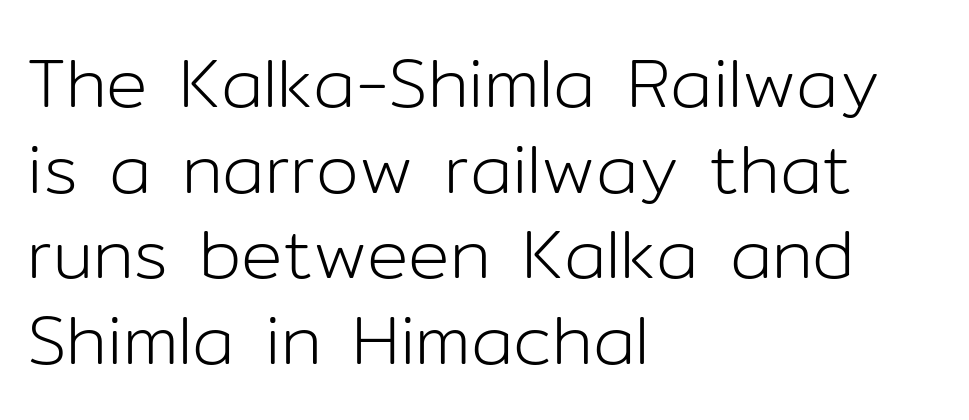
Q: Is the text bold? A: No.
Q: Is the text italic (slanted)? A: No, it is upright.
Q: Is the typeface a serif or a sans-serif typeface? A: Sans-serif.
Q: Is the text underlined? A: No.
Q: How is the paragraph aligned? A: Left-aligned.
Q: Is the spacing between letters normal or unusually wide? A: Normal.
Q: Width (condensed, normal, or wide)? A: Normal.
Q: Stroke contrast? A: Low.
Q: x-height? A: Medium.
Q: Monospaced? A: No.
